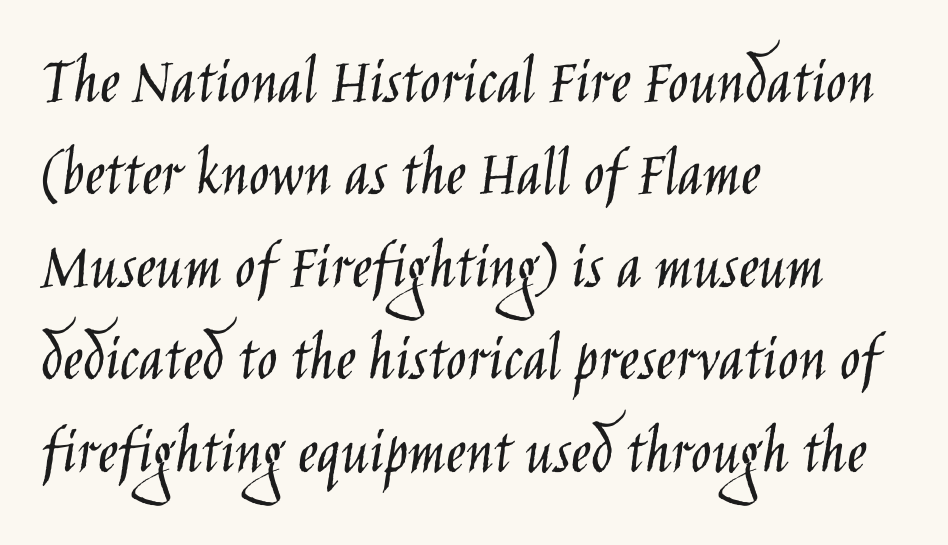
Q: Is the text bold? A: No.
Q: Is the text italic (slanted)? A: Yes.
Q: Is the typeface a serif or a sans-serif typeface? A: Sans-serif.
Q: Is the text underlined? A: No.
Q: How is the paragraph aligned? A: Left-aligned.
Q: Is the spacing between letters normal or unusually wide? A: Normal.
Q: Is the spacing between lines tight, normal or loose? A: Normal.
Q: Width (condensed, normal, or wide)? A: Condensed.
Q: Stroke contrast? A: Low.
Q: x-height? A: Large.
Q: Monospaced? A: No.
